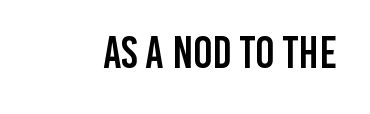
Q: Is the text italic (slanted)? A: No, it is upright.
Q: Is the typeface a serif or a sans-serif typeface? A: Sans-serif.
Q: Is the text underlined? A: No.
Q: Is the spacing between letters normal or unusually wide? A: Normal.
Q: Width (condensed, normal, or wide)? A: Condensed.
Q: Stroke contrast? A: Low.
Q: x-height? A: Large.
Q: Monospaced? A: No.
